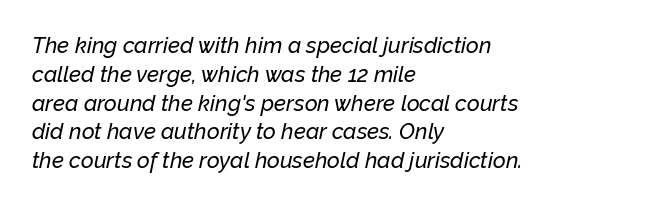
Leading matches the norm, producing a regular column. Yep, that's italic — everything's leaning. Compared with a centered layout, this one pins lines to the left instead. Underlining? Definitely not there.
